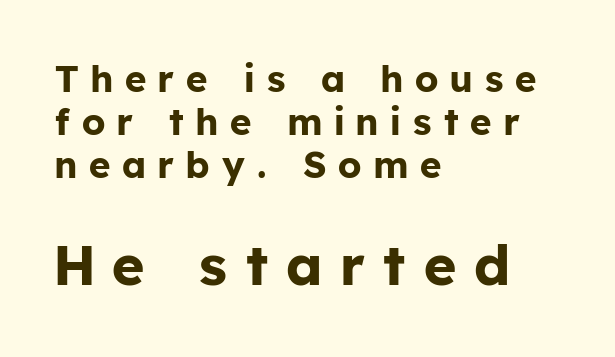
A bare baseline throughout the passage. As a designer I'd log this as weight 700, bold. Someone cranked the tracking dial way up on this one. A typesetter would mark this as roman, not italic. You get the small type first, then a jump to larger type.
